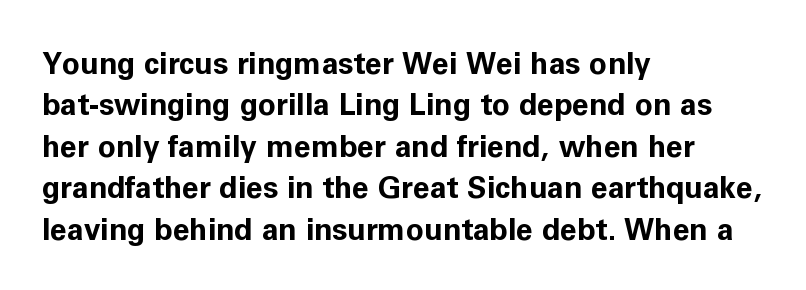
The image shows 30 px bold sans-serif type, upright; set left-aligned, normal line spacing (1.38x), normal letter spacing, not underlined; low stroke contrast and a medium x-height.
